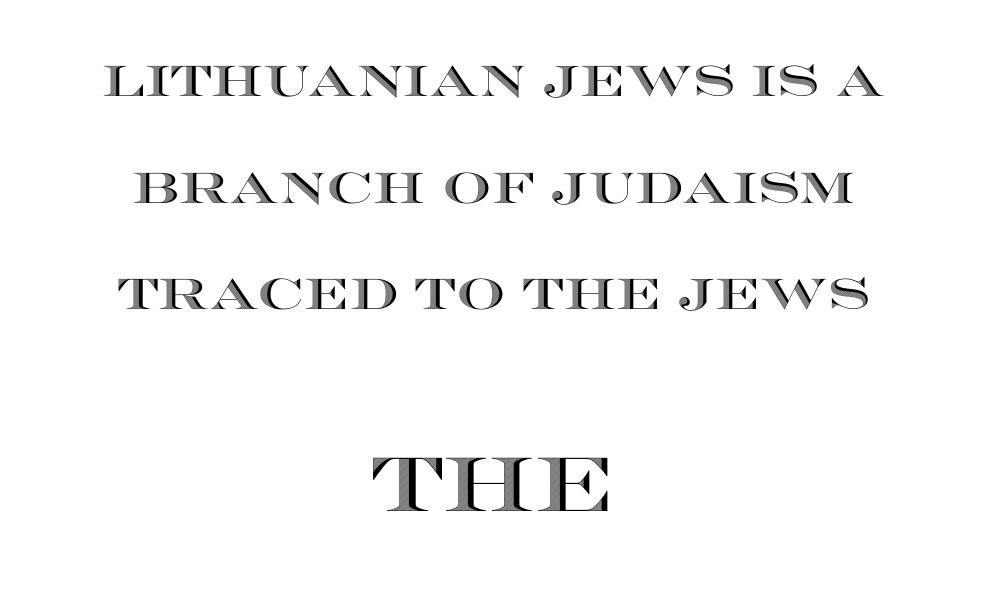
The image shows 76 px wide type, upright; set centered, loose line spacing (2.48x), normal letter spacing, not underlined; the second (bottom) block is 1.77x larger; a large x-height.
